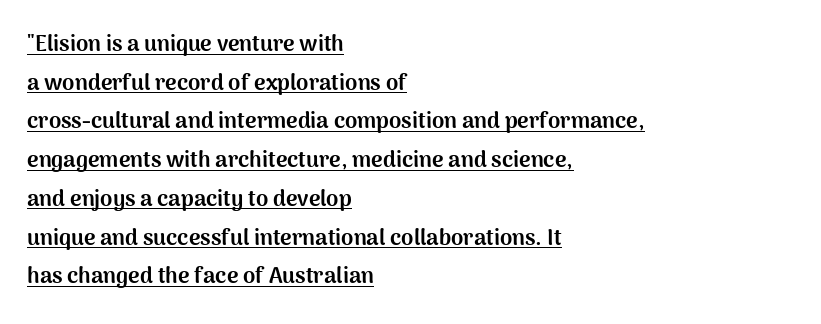
The image shows 22 px bold type, upright; set left-aligned, line spacing 1.76x, normal letter spacing, underlined.
